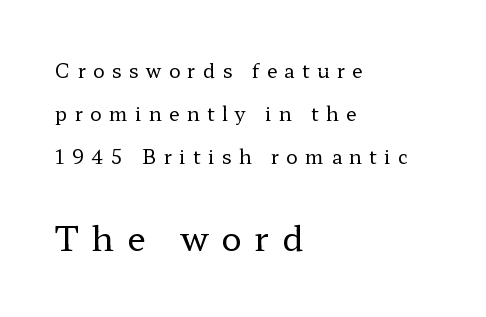
The image shows 34 px regular-weight, wide serif type, upright; set left-aligned, loose line spacing (2.26x), unusually wide letter spacing (+0.39 em), not underlined; the second (bottom) block is 1.79x larger; low stroke contrast and a medium x-height.
